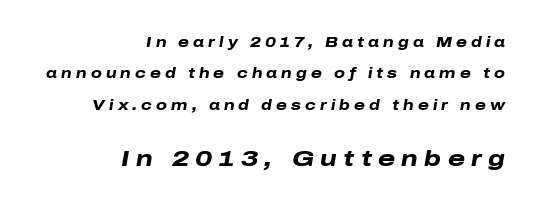
Q: Is the text bold? A: Yes.
Q: Is the text italic (slanted)? A: Yes, it leans right by about 10 degrees.
Q: Is the text underlined? A: No.
Q: How is the paragraph aligned? A: Right-aligned.
Q: Is the spacing between letters normal or unusually wide? A: Unusually wide.
Q: Is the spacing between lines tight, normal or loose? A: Loose.
Q: Which block of text is set in a larger size, the first (top) or the second (bottom)? A: The second (bottom) one.
